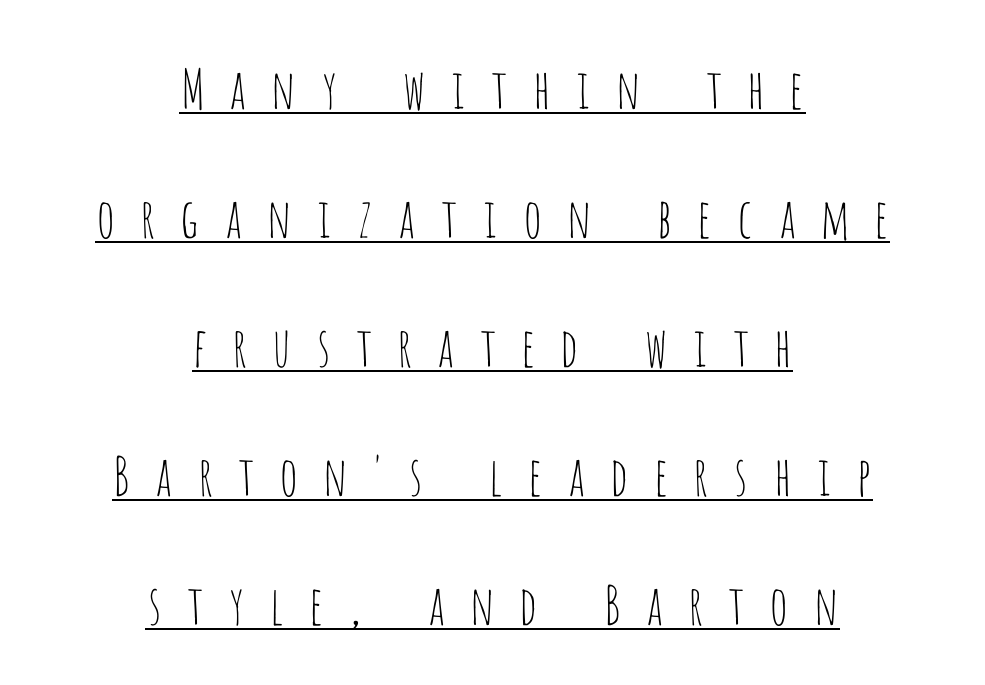
The image shows 54 px thin, condensed sans-serif type, upright; set centered, loose line spacing (2.39x), unusually wide letter spacing (+0.42 em), underlined; low stroke contrast and a large x-height.
